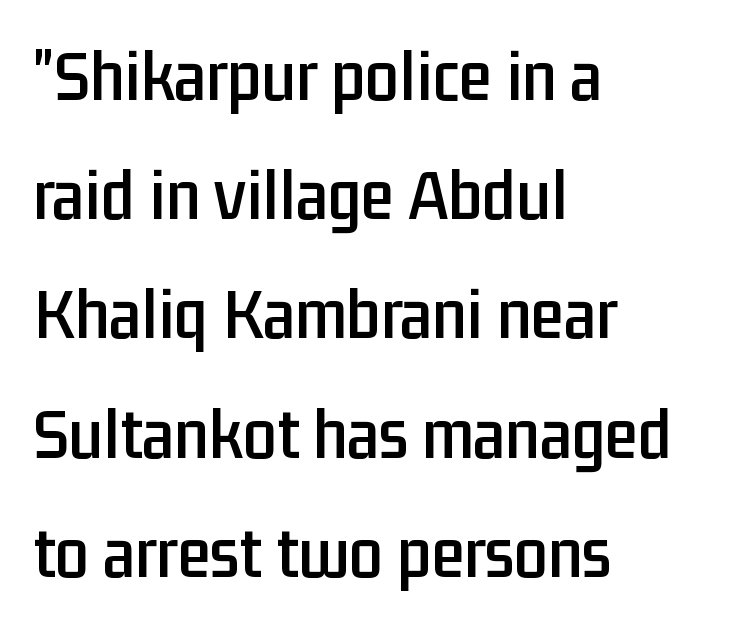
The image shows 75 px condensed sans-serif type, upright; set left-aligned, normal line spacing (1.59x), normal letter spacing, not underlined; low stroke contrast and a medium x-height.
